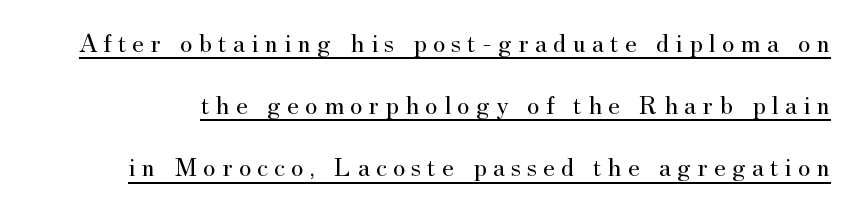
The image shows 27 px text type, upright; set loose line spacing (2.3x), unusually wide letter spacing (+0.23 em), underlined.
